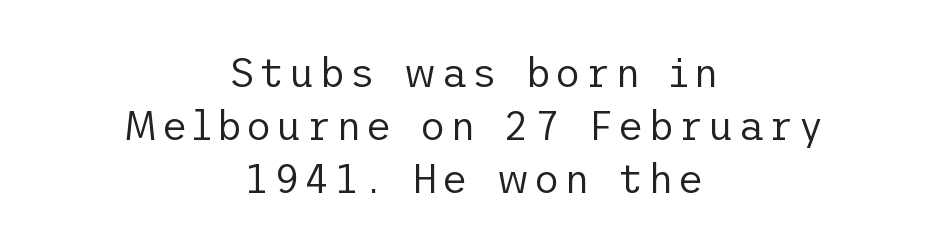
Q: Is the text bold? A: No.
Q: Is the text italic (slanted)? A: No, it is upright.
Q: Is the typeface a serif or a sans-serif typeface? A: Sans-serif.
Q: Is the text underlined? A: No.
Q: How is the paragraph aligned? A: Centered.
Q: Is the spacing between lines tight, normal or loose? A: Normal.
Q: Width (condensed, normal, or wide)? A: Normal.
Q: Stroke contrast? A: Low.
Q: x-height? A: Medium.
